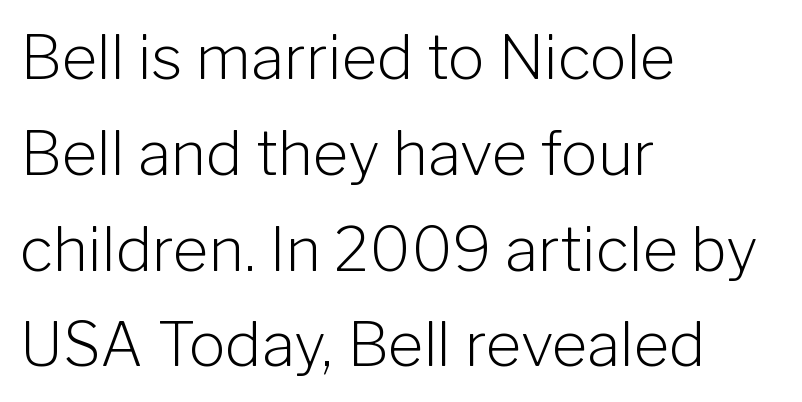
The image shows 61 px light sans-serif type, upright; set left-aligned, normal line spacing (1.57x), normal letter spacing, not underlined; low stroke contrast and a medium x-height.
